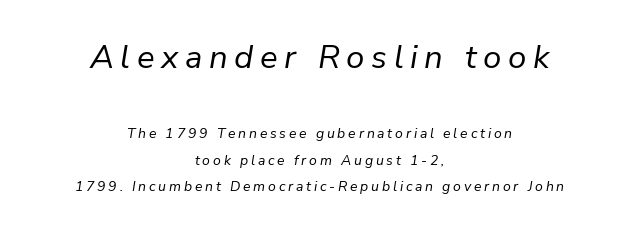
{"italic": "yes", "lean": "right", "slant_degrees": 9, "bold": "no", "weight": "regular", "width": "normal", "stroke_contrast": "low", "x_height": "medium", "monospaced": "no", "underline": "no", "align": "center", "line_spacing": "loose", "line_spacing_ratio": 1.9, "letter_spacing": "wide", "letter_spacing_em": 0.2, "larger_block": "first", "size_ratio": 2.36, "glyph_px": 33}
